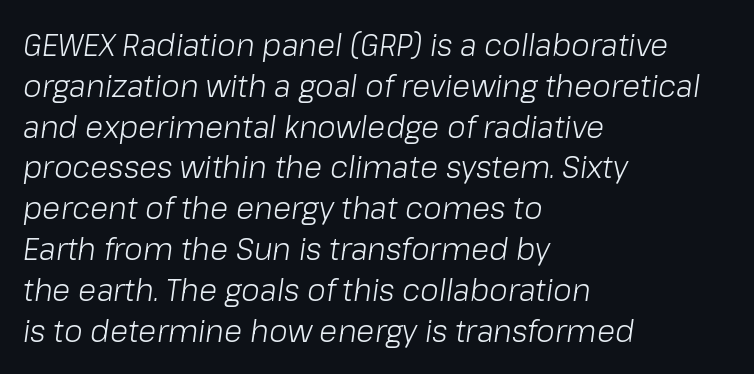
The image shows 30 px light type, italic (leaning right); set left-aligned, normal line spacing (1.36x), normal letter spacing, not underlined; low stroke contrast and a medium x-height.
